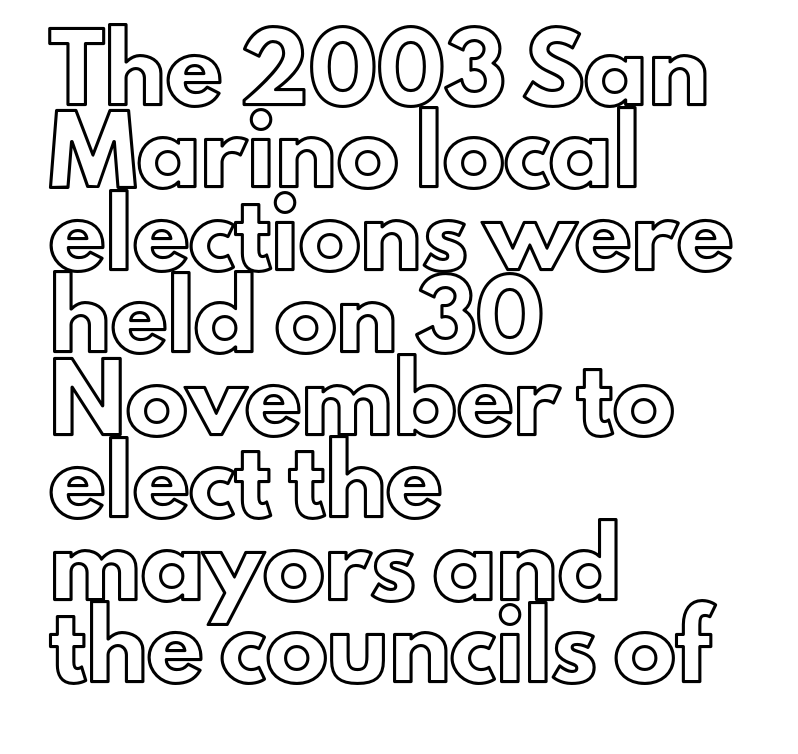
{"italic": "no", "width": "normal", "x_height": "small", "monospaced": "no", "underline": "no", "align": "left", "line_spacing": "normal", "line_spacing_ratio": 1.33, "letter_spacing": "normal", "letter_spacing_em": 0.0, "glyph_px": 62}
